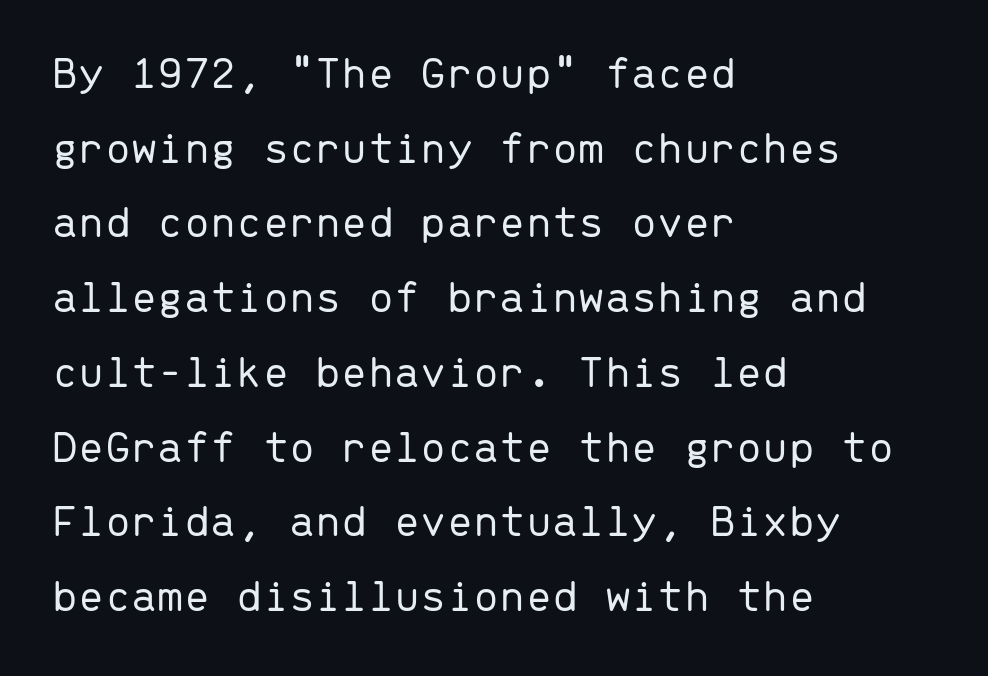
Q: Is the text bold? A: No.
Q: Is the text italic (slanted)? A: No, it is upright.
Q: Is the typeface a serif or a sans-serif typeface? A: Sans-serif.
Q: Is the text underlined? A: No.
Q: How is the paragraph aligned? A: Left-aligned.
Q: Is the spacing between letters normal or unusually wide? A: Normal.
Q: Is the spacing between lines tight, normal or loose? A: Normal.
Q: Width (condensed, normal, or wide)? A: Normal.
Q: Stroke contrast? A: Low.
Q: x-height? A: Medium.
Q: Monospaced? A: Yes.
